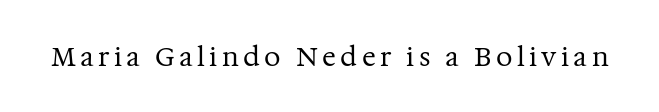
Q: Is the text bold? A: No.
Q: Is the text italic (slanted)? A: No, it is upright.
Q: Is the text underlined? A: No.
